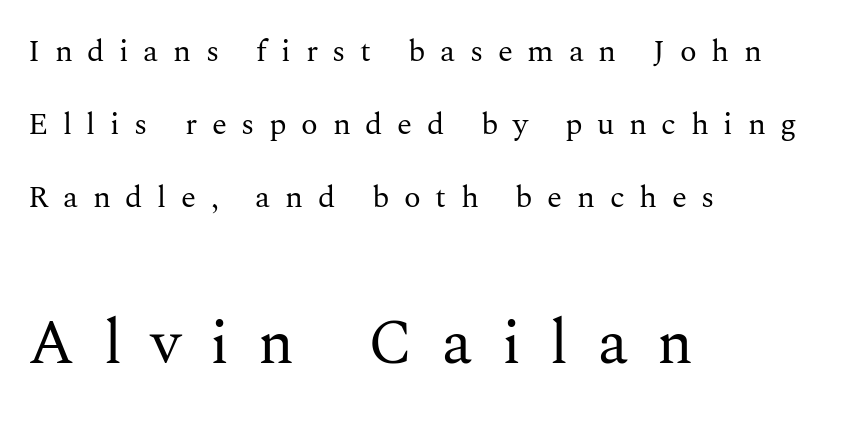
{"serif": "yes", "italic": "no", "bold": "no", "weight": "regular", "width": "normal", "stroke_contrast": "medium", "x_height": "medium", "monospaced": "no", "underline": "no", "align": "left", "line_spacing": "loose", "line_spacing_ratio": 2.36, "letter_spacing": "wide", "letter_spacing_em": 0.47, "larger_block": "second", "size_ratio": 2.0, "glyph_px": 62}
